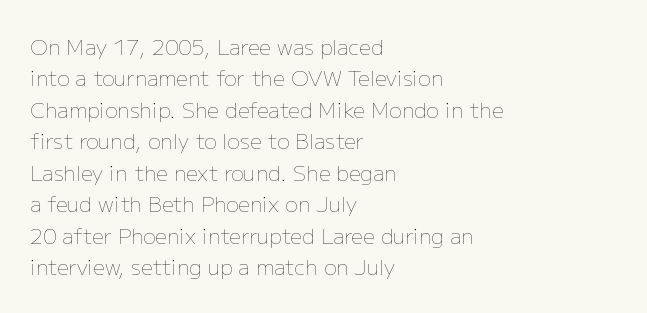
{"italic": "no", "bold": "no", "underline": "no", "align": "left", "line_spacing": "normal", "line_spacing_ratio": 1.5, "letter_spacing": "normal", "letter_spacing_em": 0.0, "glyph_px": 21}
